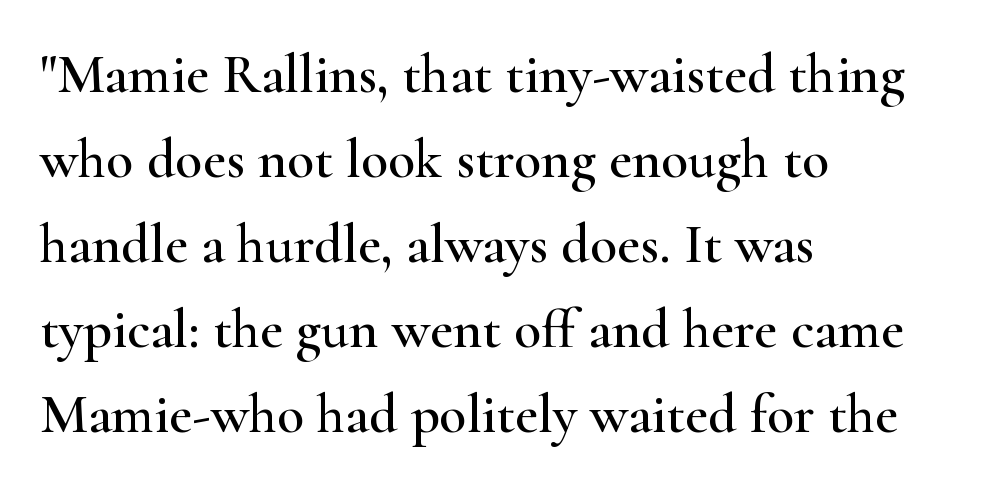
The image shows 56 px wide serif type, upright; set left-aligned, normal line spacing (1.52x), normal letter spacing, not underlined; high stroke contrast and a small x-height.
